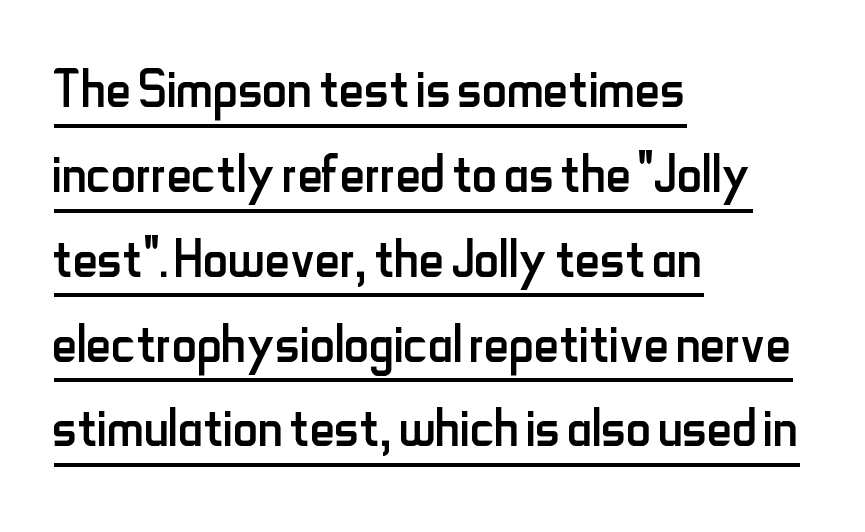
{"serif": "no", "italic": "no", "bold": "no", "weight": "regular", "width": "condensed", "stroke_contrast": "low", "x_height": "small", "monospaced": "no", "underline": "yes", "align": "left", "line_spacing_ratio": 1.23, "letter_spacing": "normal", "letter_spacing_em": 0.0, "glyph_px": 69}
